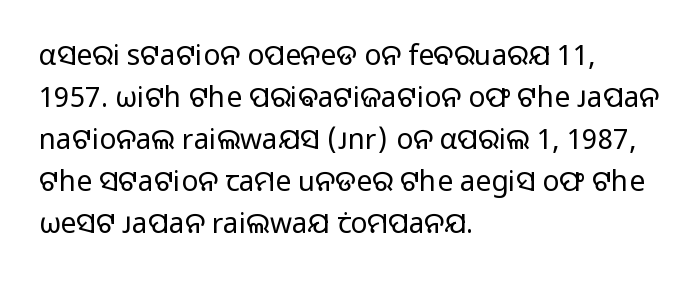
Q: Is the text bold? A: No.
Q: Is the text italic (slanted)? A: No, it is upright.
Q: Is the typeface a serif or a sans-serif typeface? A: Sans-serif.
Q: Is the text underlined? A: No.
Q: How is the paragraph aligned? A: Left-aligned.
Q: Is the spacing between letters normal or unusually wide? A: Normal.
Q: Is the spacing between lines tight, normal or loose? A: Normal.
Q: Width (condensed, normal, or wide)? A: Normal.
Q: Stroke contrast? A: Low.
Q: x-height? A: Medium.
Q: Monospaced? A: No.
